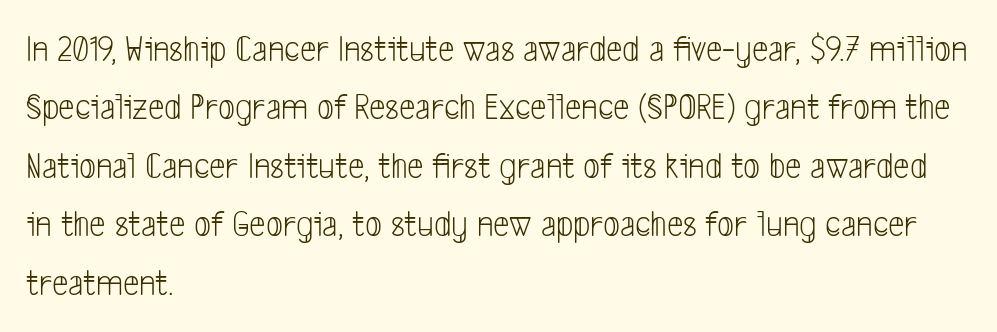
{"serif": "no", "bold": "no", "weight": "light", "width": "condensed", "stroke_contrast": "low", "x_height": "medium", "monospaced": "no", "underline": "no", "align": "left", "line_spacing": "normal", "line_spacing_ratio": 1.58, "letter_spacing": "normal", "letter_spacing_em": 0.0, "glyph_px": 37}
